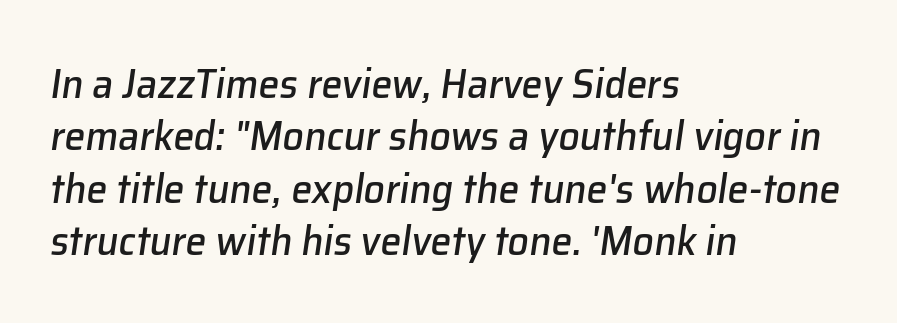
{"italic": "yes", "lean": "right", "slant_degrees": 8, "width": "normal", "stroke_contrast": "low", "x_height": "medium", "monospaced": "no", "underline": "no", "align": "left", "line_spacing": "normal", "line_spacing_ratio": 1.25, "letter_spacing": "normal", "letter_spacing_em": 0.0, "glyph_px": 42}
